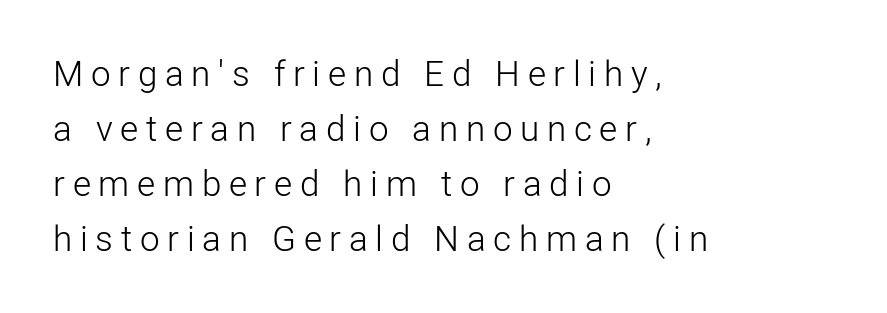
{"serif": "no", "italic": "no", "bold": "no", "weight": "light", "width": "normal", "stroke_contrast": "low", "x_height": "medium", "monospaced": "no", "underline": "no", "align": "left", "line_spacing": "normal", "line_spacing_ratio": 1.57, "letter_spacing": "wide", "letter_spacing_em": 0.22, "glyph_px": 35}
